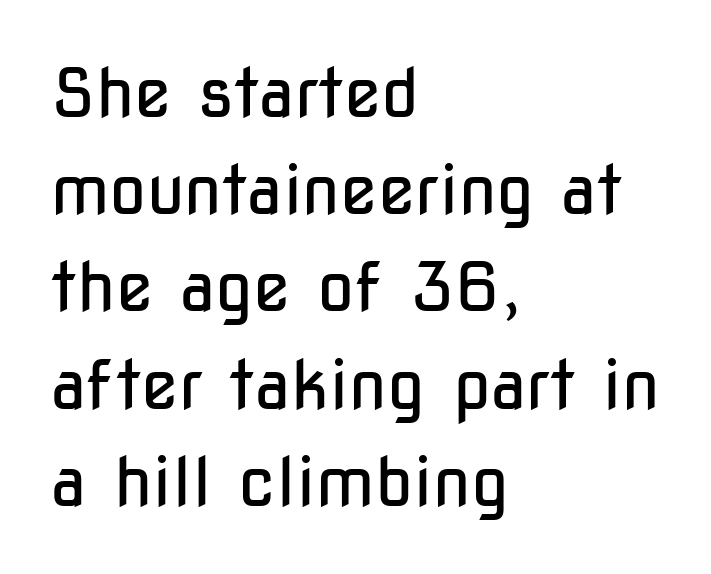
Observe the ordinary spacing: letters are neighbours, not strangers. Interline gaps are of average width in this sample. Notice how the stems are strictly vertical — no italics here. Has an underline been added? It has not. This sample has the flowing, uneven cadence of proportional lettering.
